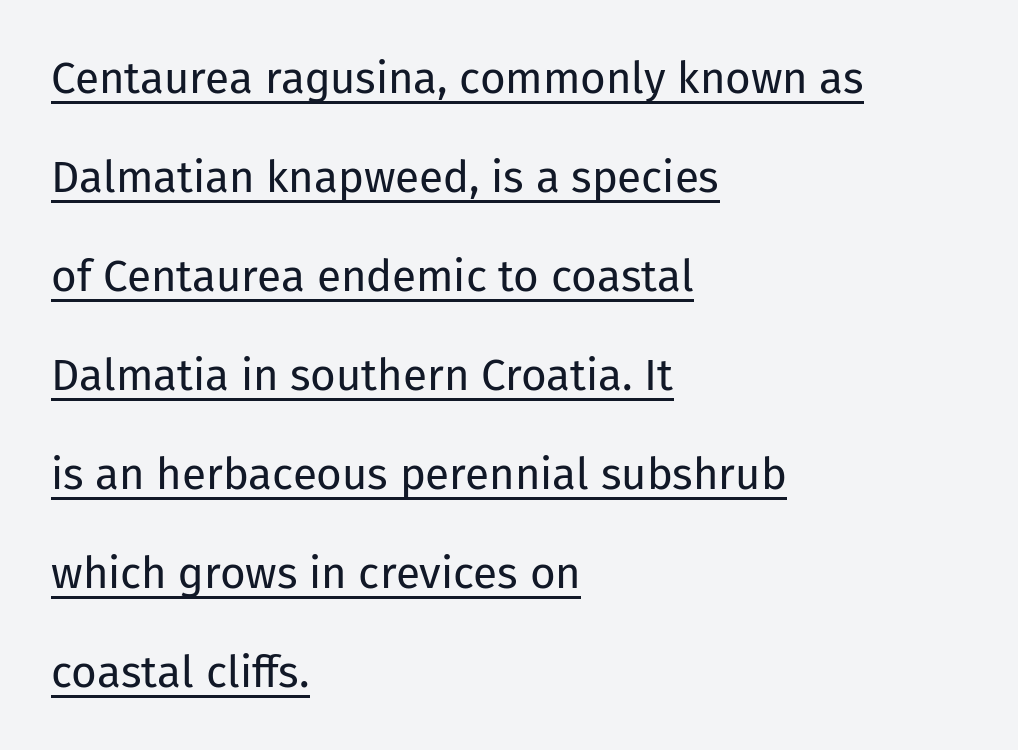
Q: Is the text bold? A: No.
Q: Is the text italic (slanted)? A: No, it is upright.
Q: Is the typeface a serif or a sans-serif typeface? A: Sans-serif.
Q: Is the text underlined? A: Yes.
Q: How is the paragraph aligned? A: Left-aligned.
Q: Is the spacing between letters normal or unusually wide? A: Normal.
Q: Is the spacing between lines tight, normal or loose? A: Loose.
Q: Width (condensed, normal, or wide)? A: Normal.
Q: Stroke contrast? A: Low.
Q: x-height? A: Medium.
Q: Monospaced? A: No.
